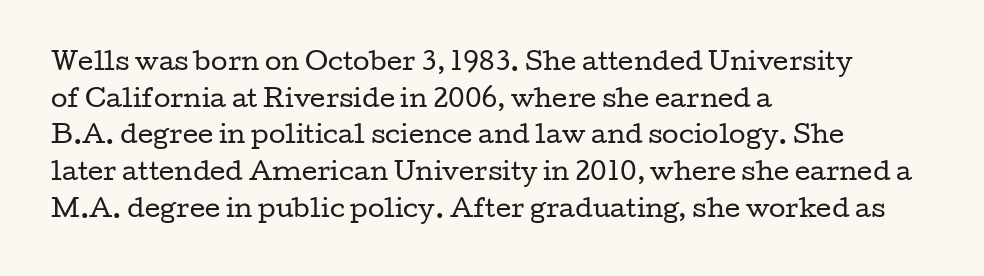
Standard letterfit; no display-style spreading of the glyphs. No chunkiness to these letters — they're not bold. This is roman type, the default non-slanted kind. Does the copy run flush right? No — it runs flush left.
